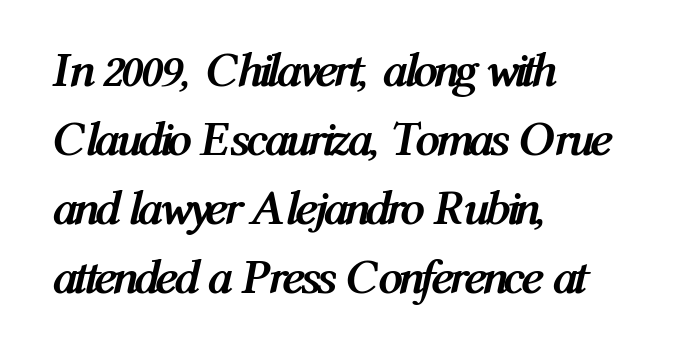
Q: Is the text bold? A: Yes.
Q: Is the text italic (slanted)? A: Yes, it leans right by about 12 degrees.
Q: Is the text underlined? A: No.
Q: How is the paragraph aligned? A: Left-aligned.
Q: Is the spacing between letters normal or unusually wide? A: Normal.
Q: Is the spacing between lines tight, normal or loose? A: Normal.
Q: Width (condensed, normal, or wide)? A: Condensed.
Q: Stroke contrast? A: Medium.
Q: x-height? A: Medium.
Q: Monospaced? A: No.
